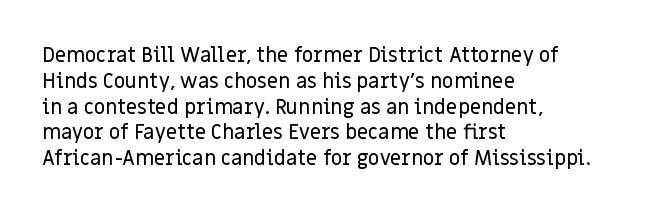
Is there any slant? The stems are plumb. Clear beneath every line of the passage. Nobody touched the tracking dial on this one. Line beginnings align vertically; line endings do not. One glance says typical: line gaps are just what's usual.
